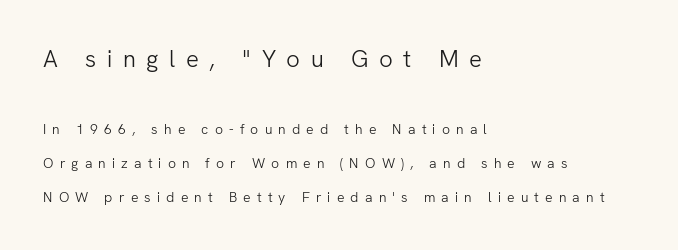
Q: Is the text bold? A: No.
Q: Is the text italic (slanted)? A: No, it is upright.
Q: Is the text underlined? A: No.
Q: How is the paragraph aligned? A: Left-aligned.
Q: Is the spacing between letters normal or unusually wide? A: Unusually wide.
Q: Is the spacing between lines tight, normal or loose? A: Loose.
Q: Which block of text is set in a larger size, the first (top) or the second (bottom)? A: The first (top) one.
